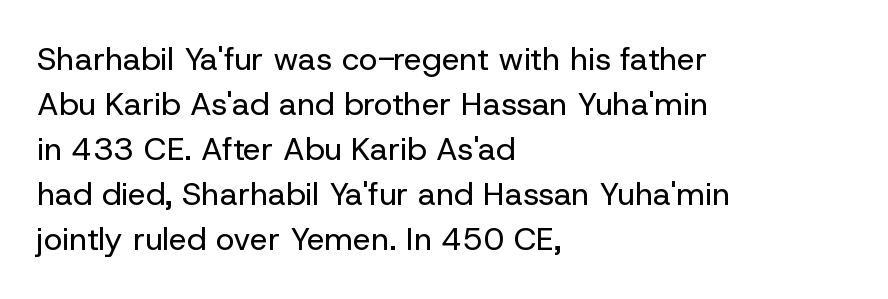
Letters have the restrained weight of plain body copy at most. The passage shown is typed in a proportional face where columns would drift. Line spacing here is normal. Short note: letters normally spaced. Underlining? Definitely not there.
